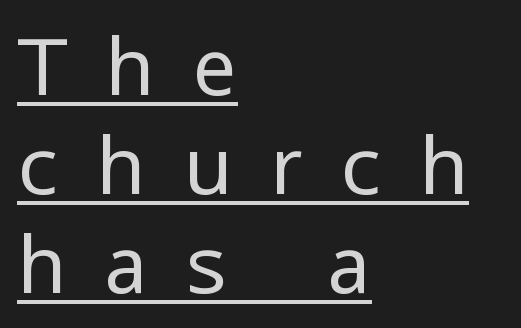
{"serif": "no", "italic": "no", "bold": "no", "weight": "regular", "width": "normal", "stroke_contrast": "low", "x_height": "medium", "monospaced": "no", "underline": "yes", "align": "left", "line_spacing_ratio": 1.24, "letter_spacing": "wide", "letter_spacing_em": 0.47, "glyph_px": 80}
